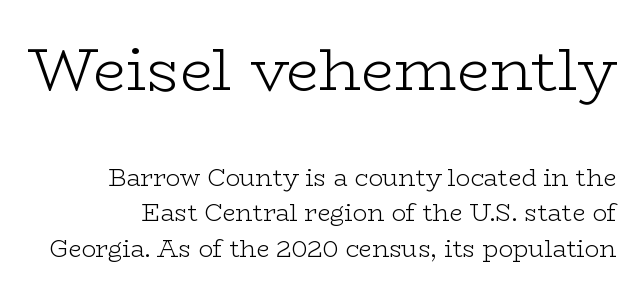
The letters sit at their default tracking, neither squeezed nor spread. The letters advance in unequal steps, a hallmark of proportional type. Upright lettering throughout. Large over small — that's the arrangement of the two blocks here. Observe the serifs anchoring each vertical stroke in this sample. Nobody drew a line under any word here.
